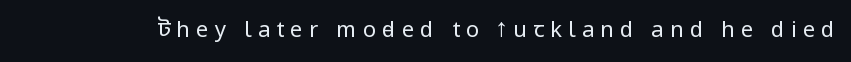
Short note: letters widely spaced. Does the lettering tilt? It doesn't — this is upright. The words here are not underlined. Weight: not bold — regular or lighter.
